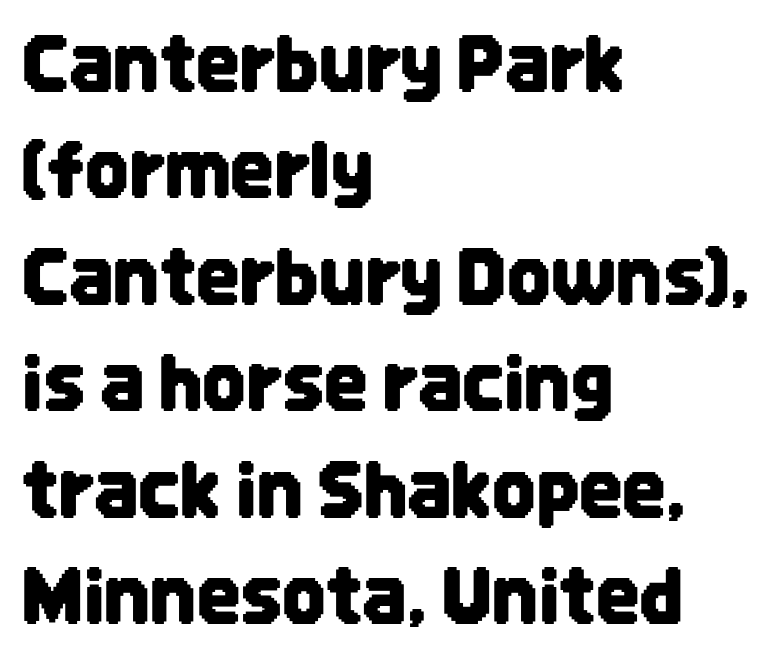
{"serif": "no", "italic": "no", "width": "condensed", "stroke_contrast": "low", "x_height": "large", "monospaced": "no", "underline": "no", "align": "left", "line_spacing": "normal", "line_spacing_ratio": 1.4, "letter_spacing": "normal", "letter_spacing_em": 0.0, "glyph_px": 76}
